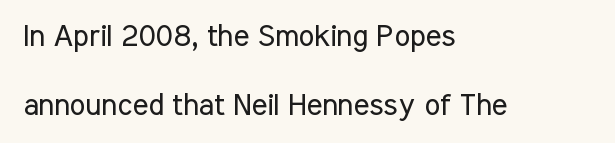
Q: Is the text bold? A: No.
Q: Is the text italic (slanted)? A: No, it is upright.
Q: Is the typeface a serif or a sans-serif typeface? A: Sans-serif.
Q: Is the text underlined? A: No.
Q: How is the paragraph aligned? A: Left-aligned.
Q: Is the spacing between letters normal or unusually wide? A: Normal.
Q: Is the spacing between lines tight, normal or loose? A: Loose.
Q: Width (condensed, normal, or wide)? A: Condensed.
Q: Stroke contrast? A: Low.
Q: x-height? A: Medium.
Q: Monospaced? A: No.
